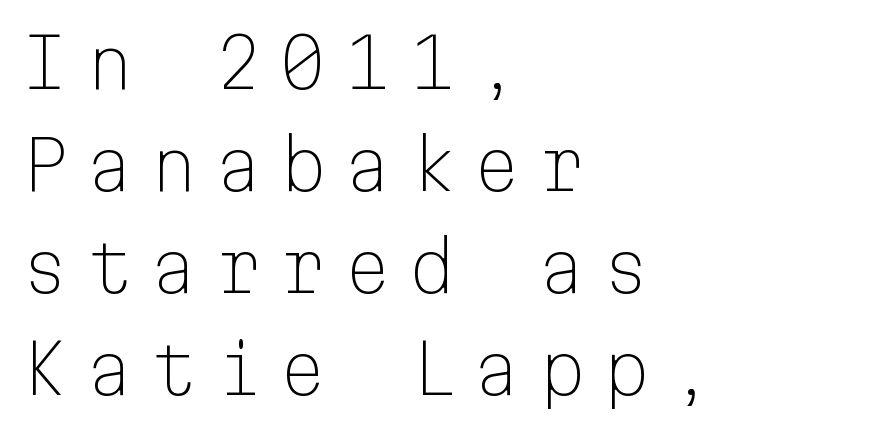
The image shows 68 px light sans-serif type, upright, monospaced; set left-aligned, normal line spacing (1.5x), unusually wide letter spacing (+0.25 em), not underlined; low stroke contrast and a medium x-height.
